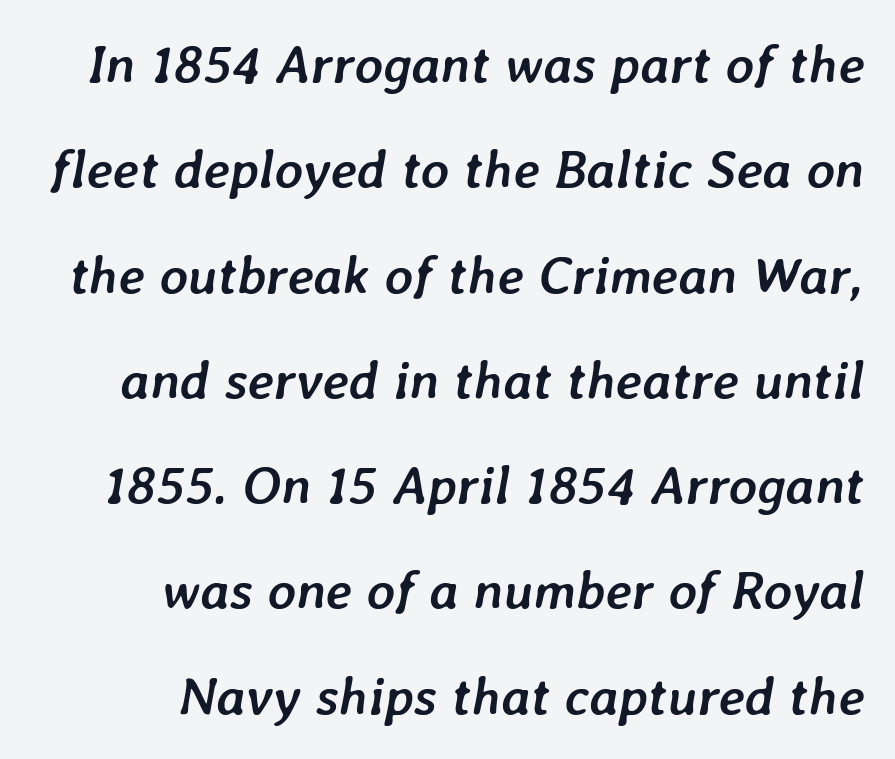
You could not count columns in this text — the font is proportionally spaced. This is oblique type, the kind used for emphasis or titles. Here the glyphs are tracked normally, forming tight word shapes. The space between consecutive lines is lavish. Compared with an ordinary text face, these strokes are far heavier — a full bold.
